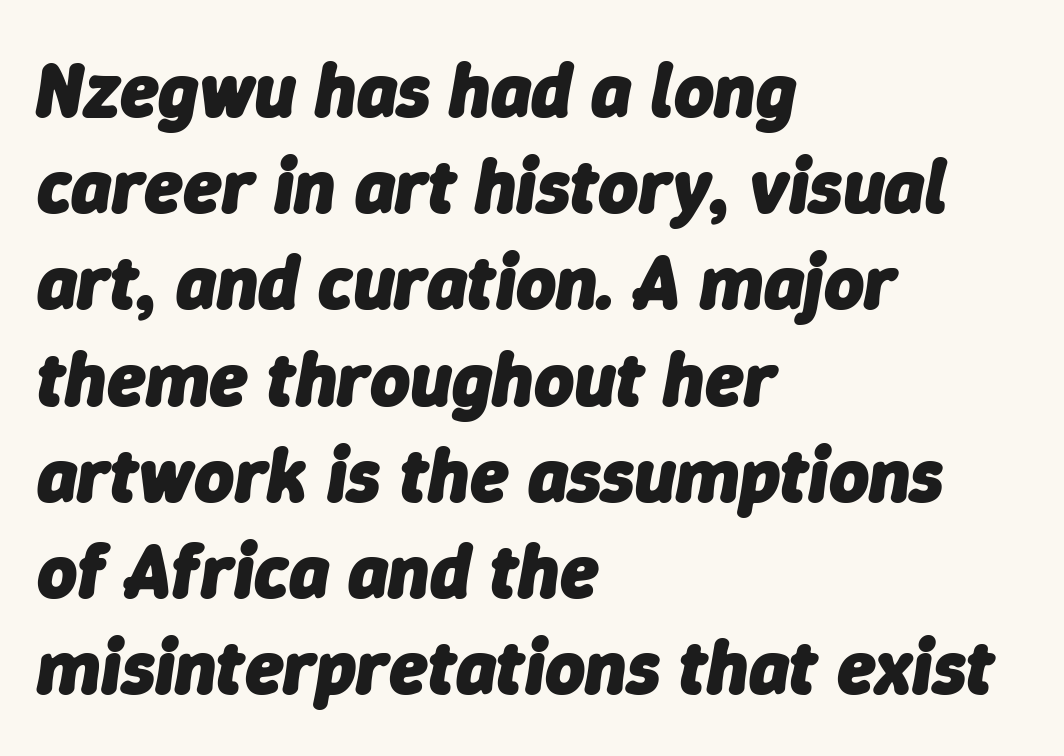
What weight is shown? A full bold with thick strokes. Notice how the stems are inclined rather than vertical — that's the hallmark of italics. Horizontally, the lines are justified to the leading edge only. Is this a fixed-width face? No — the glyphs have proportional, varying widths. The line texture is even and compact thanks to regular tracking.
